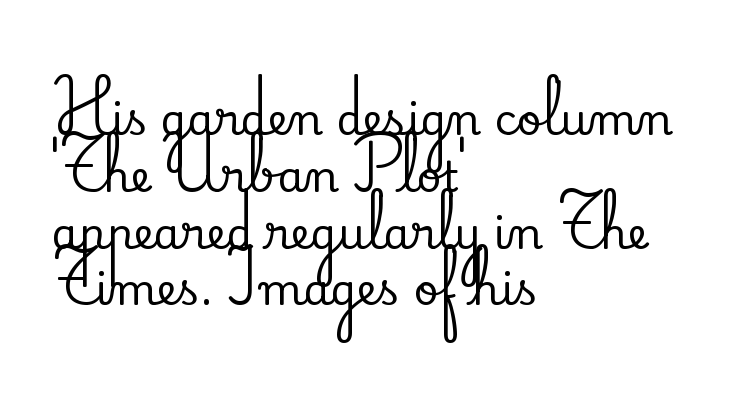
{"serif": "yes", "italic": "no", "width": "normal", "stroke_contrast": "low", "x_height": "small", "monospaced": "no", "underline": "no", "align": "left", "line_spacing": "normal", "line_spacing_ratio": 1.32, "letter_spacing": "normal", "letter_spacing_em": 0.0, "glyph_px": 43}
